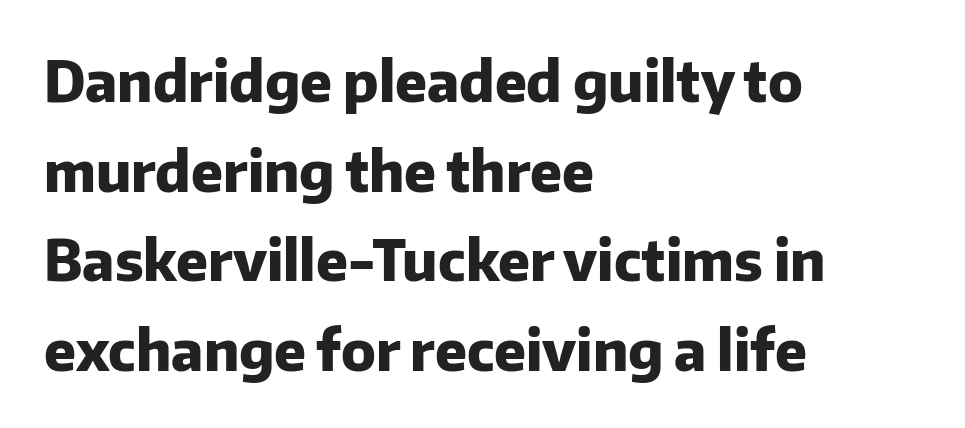
The image shows 56 px heavy sans-serif type, upright; set left-aligned, normal line spacing (1.6x), normal letter spacing, not underlined; low stroke contrast and a medium x-height.
